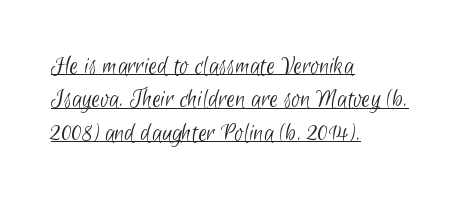
Q: Is the text bold? A: No.
Q: Is the text underlined? A: Yes.
Q: How is the paragraph aligned? A: Left-aligned.
Q: Is the spacing between letters normal or unusually wide? A: Normal.
